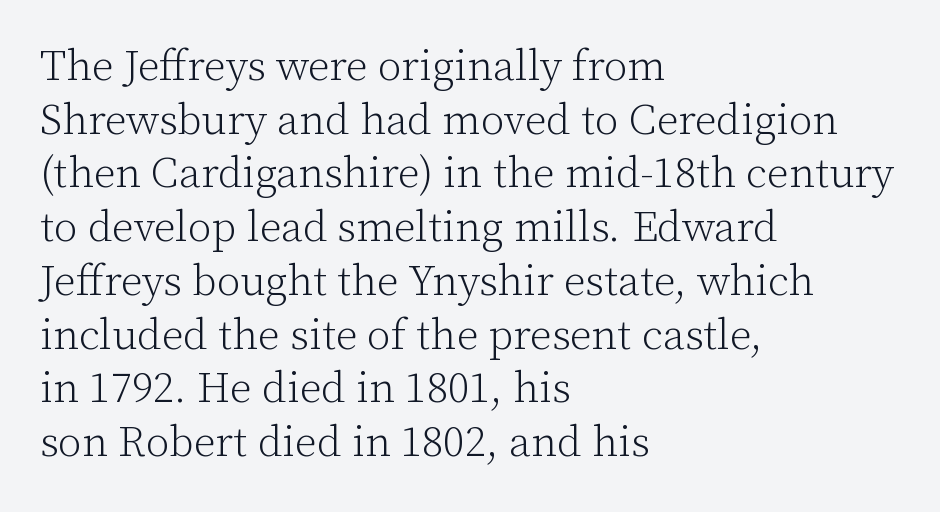
The image shows 43 px light serif type, upright; set left-aligned, normal line spacing (1.25x), normal letter spacing, not underlined; low stroke contrast and a medium x-height.
